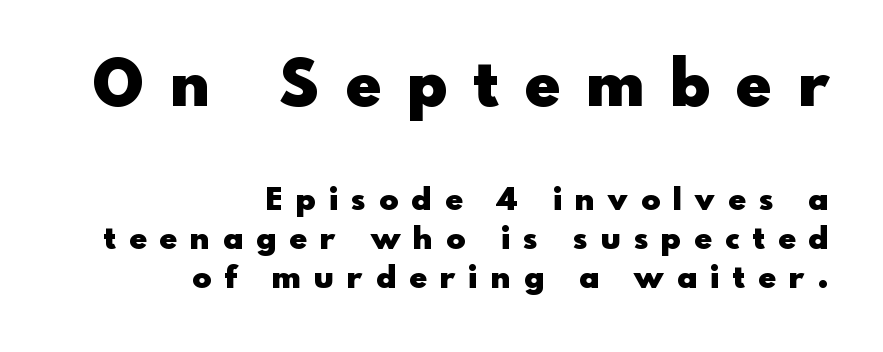
Q: Is the text bold? A: Yes.
Q: Is the text italic (slanted)? A: No, it is upright.
Q: Is the typeface a serif or a sans-serif typeface? A: Sans-serif.
Q: Is the text underlined? A: No.
Q: How is the paragraph aligned? A: Right-aligned.
Q: Is the spacing between letters normal or unusually wide? A: Unusually wide.
Q: Which block of text is set in a larger size, the first (top) or the second (bottom)? A: The first (top) one.
Q: Width (condensed, normal, or wide)? A: Normal.
Q: x-height? A: Small.
Q: Monospaced? A: No.
